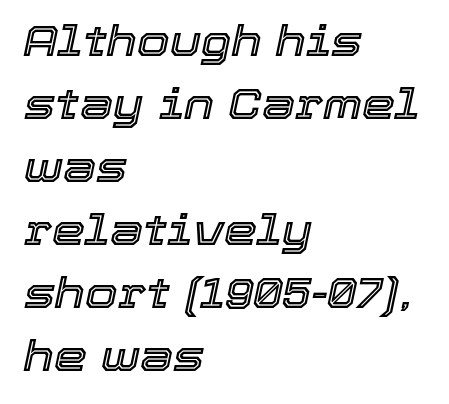
Q: Is the text italic (slanted)? A: Yes, it leans right by about 12 degrees.
Q: Is the text underlined? A: No.
Q: How is the paragraph aligned? A: Left-aligned.
Q: Is the spacing between letters normal or unusually wide? A: Normal.
Q: Is the spacing between lines tight, normal or loose? A: Normal.
Q: Width (condensed, normal, or wide)? A: Normal.
Q: x-height? A: Medium.
Q: Monospaced? A: No.
